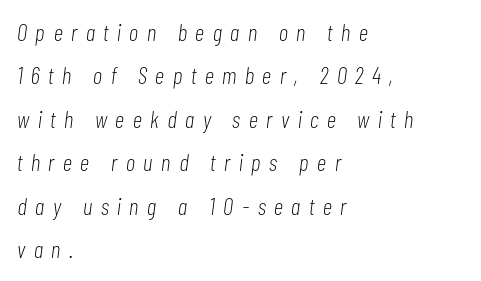
{"italic": "yes", "lean": "right", "slant_degrees": 7, "bold": "no", "underline": "no", "align": "left", "line_spacing_ratio": 1.81, "letter_spacing": "wide", "letter_spacing_em": 0.36, "glyph_px": 24}
